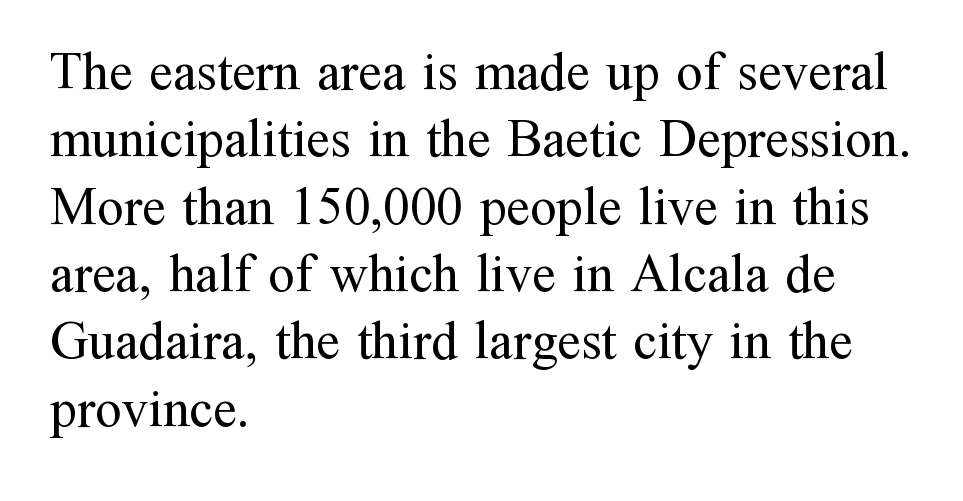
The image shows 53 px regular-weight serif type, upright; set left-aligned, normal line spacing (1.27x), normal letter spacing, not underlined; medium stroke contrast and a medium x-height.
